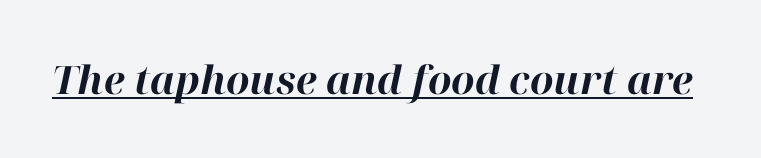
Q: Is the text bold? A: Yes.
Q: Is the text italic (slanted)? A: Yes, it leans right by about 12 degrees.
Q: Is the text underlined? A: Yes.
Q: Is the spacing between letters normal or unusually wide? A: Normal.
Q: Width (condensed, normal, or wide)? A: Normal.
Q: Stroke contrast? A: High.
Q: x-height? A: Medium.
Q: Monospaced? A: No.
